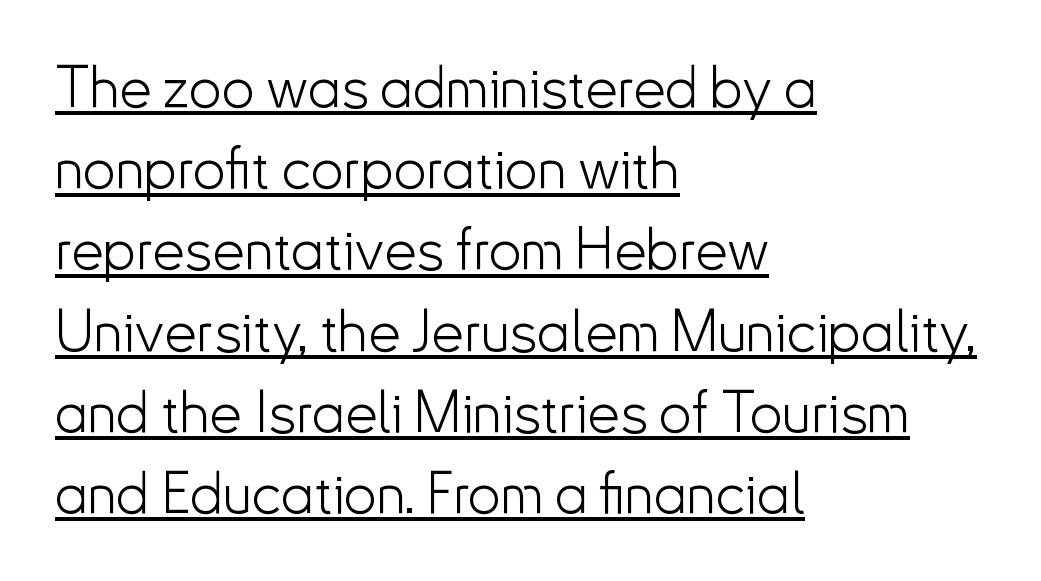
Counters stay open thanks to moderate or lighter strokes. Honestly, the underline is the first thing you notice here. The rendering uses natural spacing where letterforms have individual widths. Here the glyphs are tracked normally, forming tight word shapes.
